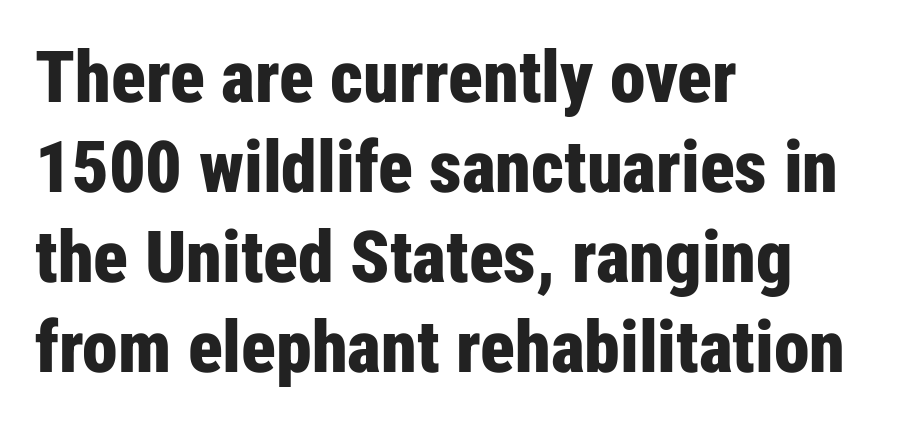
The image shows 72 px bold, condensed sans-serif type, upright; set left-aligned, normal line spacing (1.25x), normal letter spacing, not underlined; low stroke contrast and a medium x-height.
